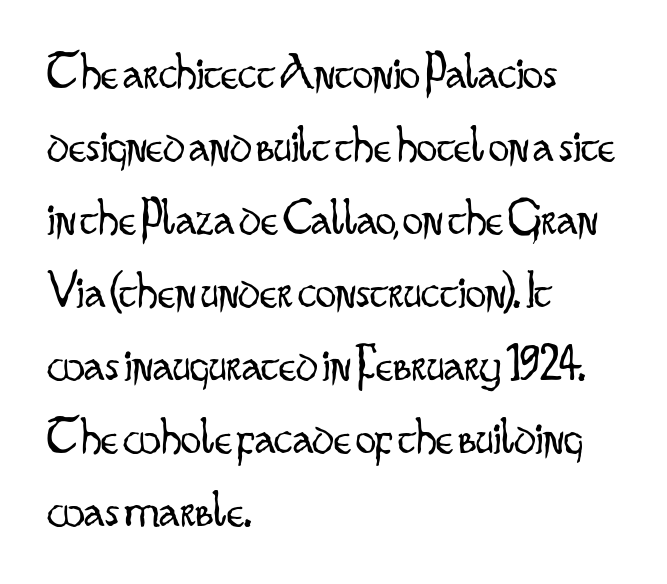
Q: Is the text bold? A: No.
Q: Is the text italic (slanted)? A: No, it is upright.
Q: Is the typeface a serif or a sans-serif typeface? A: Sans-serif.
Q: Is the text underlined? A: No.
Q: How is the paragraph aligned? A: Left-aligned.
Q: Is the spacing between letters normal or unusually wide? A: Normal.
Q: Is the spacing between lines tight, normal or loose? A: Normal.
Q: Width (condensed, normal, or wide)? A: Condensed.
Q: Stroke contrast? A: Low.
Q: x-height? A: Small.
Q: Monospaced? A: No.
